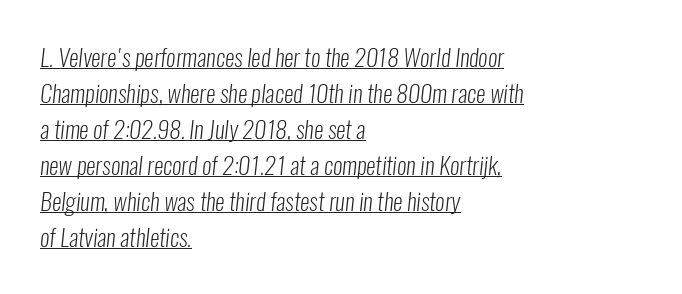
{"bold": "no", "underline": "yes", "align": "left", "line_spacing": "normal", "line_spacing_ratio": 1.5, "letter_spacing": "normal", "letter_spacing_em": 0.0, "glyph_px": 24}
